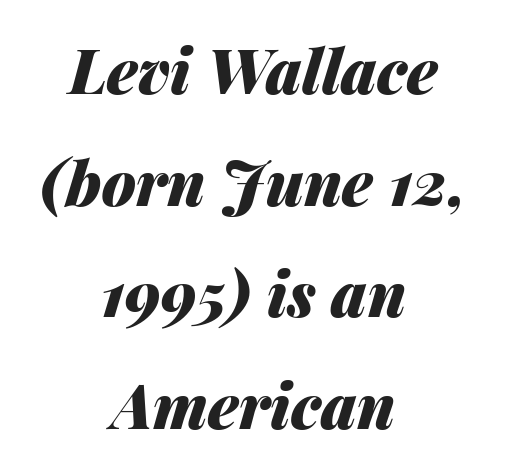
{"italic": "yes", "lean": "right", "slant_degrees": 14, "bold": "yes", "weight": "heavy", "width": "normal", "stroke_contrast": "medium", "x_height": "medium", "monospaced": "no", "underline": "no", "align": "center", "line_spacing_ratio": 1.8, "letter_spacing": "normal", "letter_spacing_em": 0.0, "glyph_px": 62}
